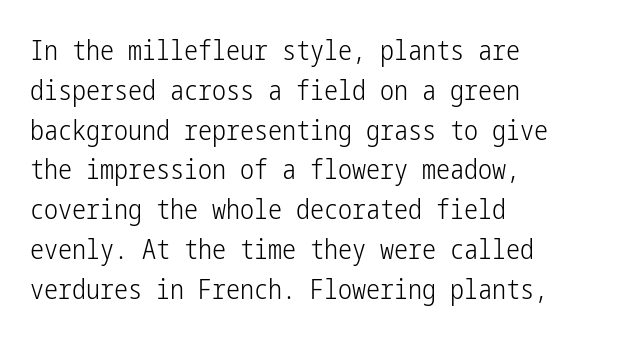
The image shows 28 px light, condensed sans-serif type, upright; set left-aligned, normal line spacing (1.42x), normal letter spacing, not underlined; low stroke contrast and a medium x-height.
